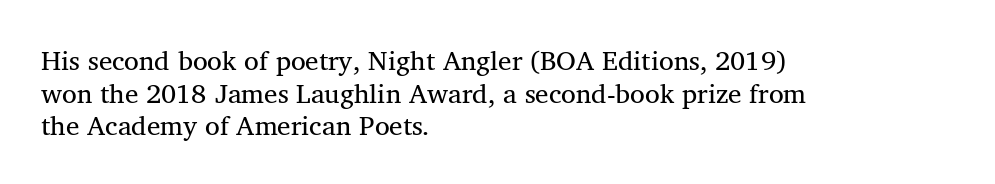
{"italic": "no", "bold": "no", "underline": "no", "align": "left", "line_spacing_ratio": 1.21, "letter_spacing": "normal", "letter_spacing_em": 0.0, "glyph_px": 27}
